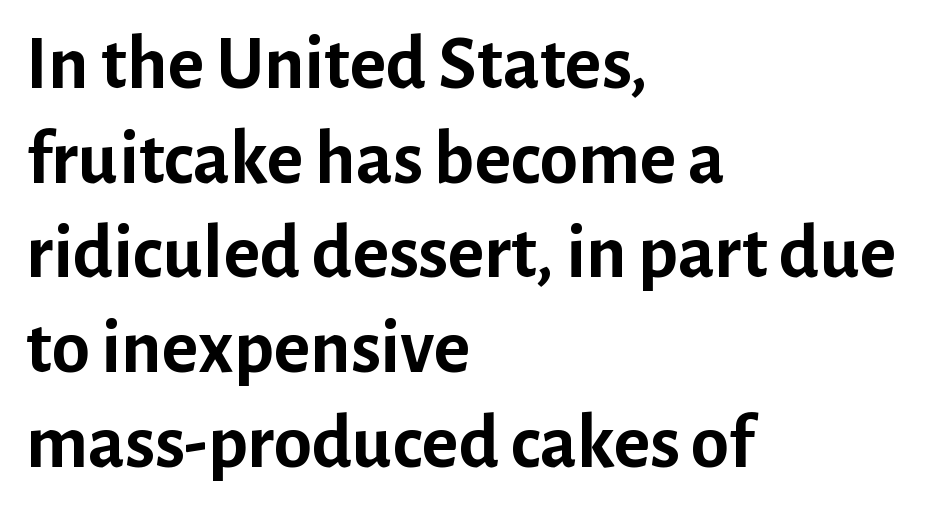
{"serif": "no", "italic": "no", "bold": "yes", "weight": "semibold", "width": "normal", "stroke_contrast": "low", "x_height": "medium", "monospaced": "no", "underline": "no", "align": "left", "line_spacing_ratio": 1.23, "letter_spacing": "normal", "letter_spacing_em": 0.0, "glyph_px": 77}
